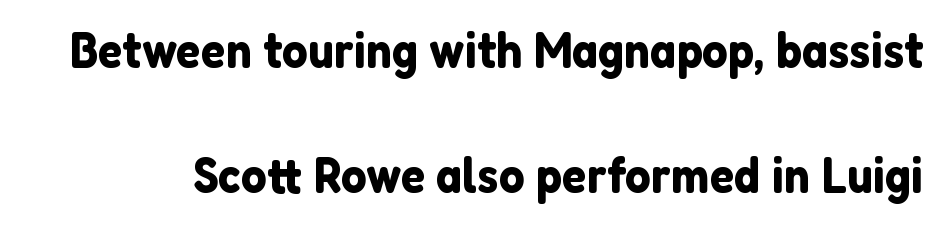
Underline: absent. A roman cut, with each character standing at attention. Notice the wide empty band between every row — that's loose leading. Are there feet on the stems? There aren't — it's a sans. Here the glyphs are tracked normally, forming tight word shapes.
